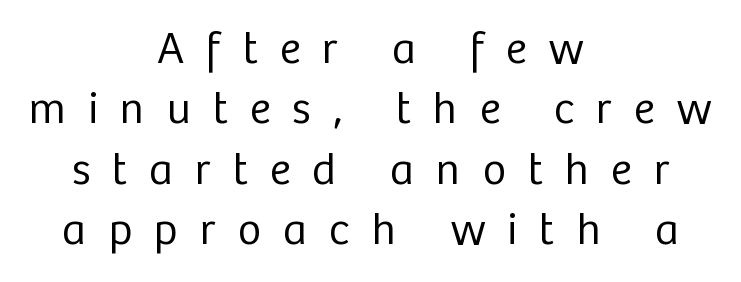
{"serif": "no", "italic": "no", "bold": "no", "weight": "regular", "width": "normal", "stroke_contrast": "low", "x_height": "medium", "monospaced": "no", "underline": "no", "align": "center", "line_spacing": "normal", "line_spacing_ratio": 1.34, "letter_spacing": "wide", "letter_spacing_em": 0.49, "glyph_px": 45}
